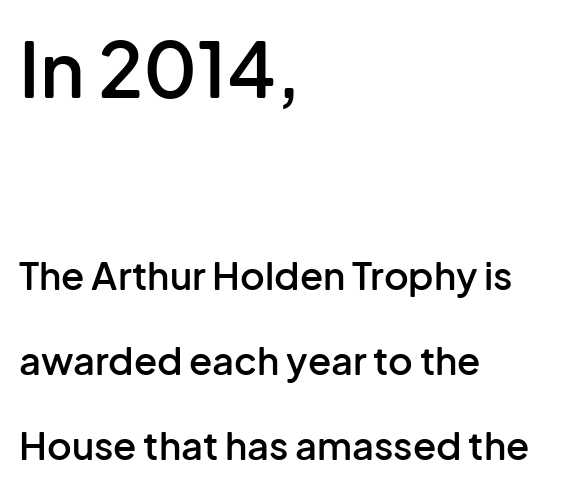
The zone under the glyphs is completely vacant. Block one is the big one; block two sits smaller underneath. This sample is left-justified, so line endings fall wherever the words run out. Note the varied advance widths — an 'i' is clearly narrower than an 'm'.
